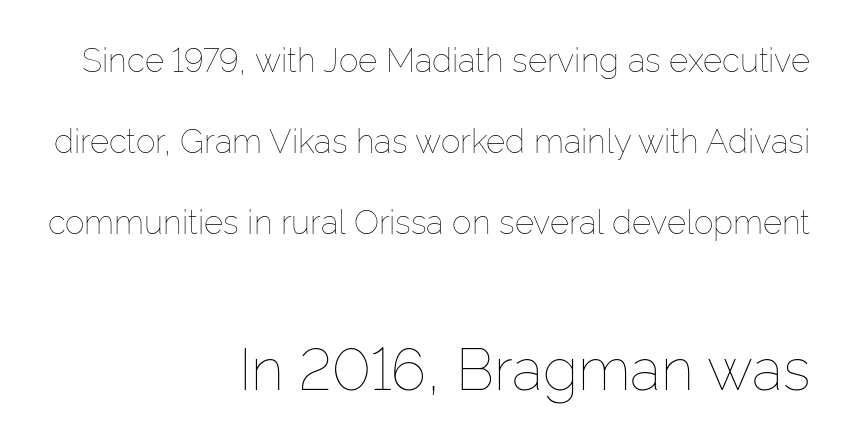
{"italic": "no", "bold": "no", "weight": "thin", "width": "normal", "stroke_contrast": "low", "x_height": "medium", "monospaced": "no", "underline": "no", "align": "right", "line_spacing": "loose", "line_spacing_ratio": 2.45, "letter_spacing": "normal", "letter_spacing_em": 0.0, "larger_block": "second", "size_ratio": 1.76, "glyph_px": 58}
